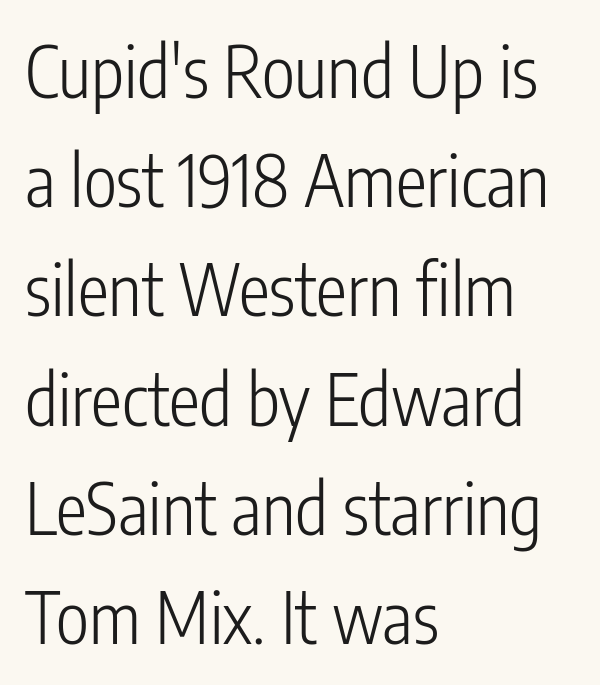
The image shows 70 px light, condensed sans-serif type, upright; set left-aligned, normal line spacing (1.56x), normal letter spacing, not underlined; low stroke contrast and a medium x-height.
